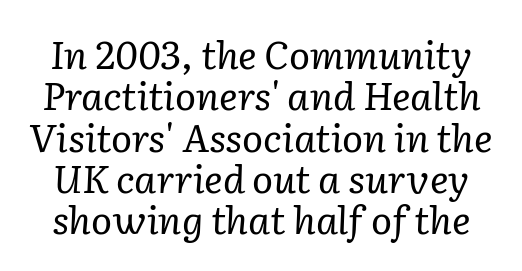
The image shows 39 px regular-weight serif type, italic (leaning right); set tight line spacing (1.06x), normal letter spacing, not underlined; low stroke contrast and a medium x-height.
